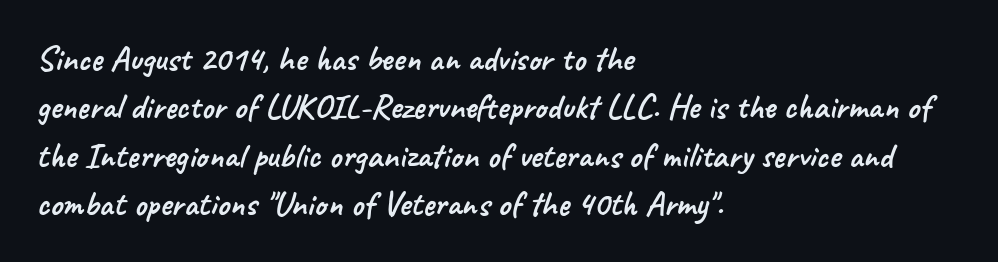
Q: Is the typeface a serif or a sans-serif typeface? A: Sans-serif.
Q: Is the text underlined? A: No.
Q: How is the paragraph aligned? A: Left-aligned.
Q: Is the spacing between letters normal or unusually wide? A: Normal.
Q: Is the spacing between lines tight, normal or loose? A: Normal.
Q: Width (condensed, normal, or wide)? A: Normal.
Q: Stroke contrast? A: Low.
Q: x-height? A: Small.
Q: Monospaced? A: No.
